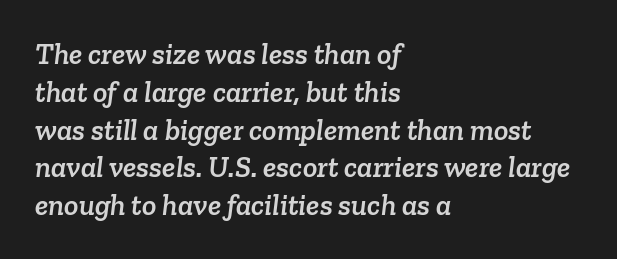
{"serif": "yes", "width": "normal", "stroke_contrast": "low", "x_height": "medium", "monospaced": "no", "underline": "no", "align": "left", "line_spacing": "normal", "line_spacing_ratio": 1.26, "letter_spacing": "normal", "letter_spacing_em": 0.0, "glyph_px": 30}
